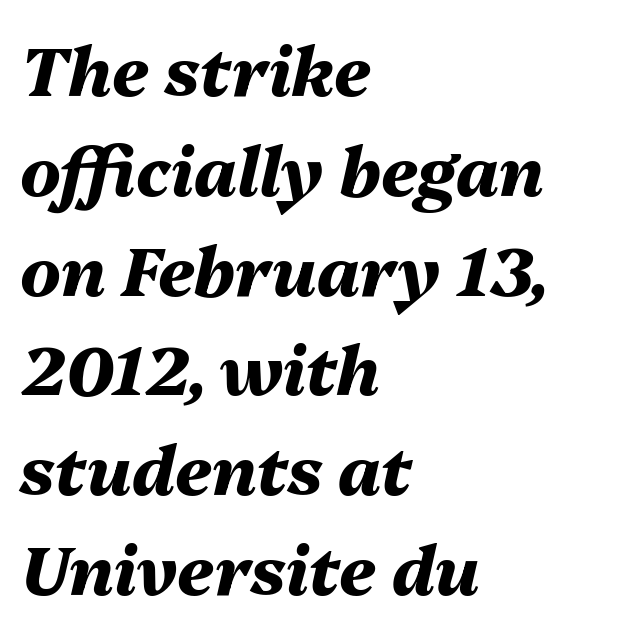
{"italic": "yes", "lean": "right", "slant_degrees": 13, "bold": "yes", "weight": "heavy", "width": "normal", "stroke_contrast": "medium", "x_height": "medium", "monospaced": "no", "underline": "no", "align": "left", "line_spacing": "normal", "line_spacing_ratio": 1.49, "letter_spacing": "normal", "letter_spacing_em": 0.0, "glyph_px": 67}
